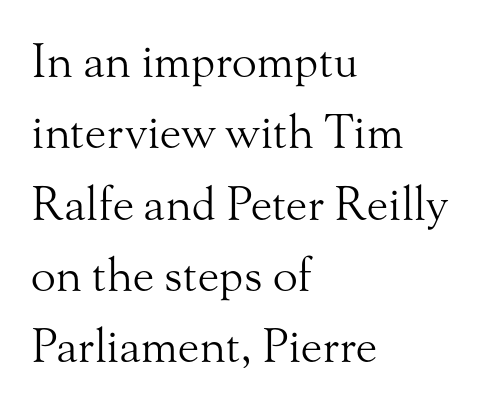
{"serif": "yes", "italic": "no", "bold": "no", "weight": "light", "width": "normal", "stroke_contrast": "medium", "x_height": "small", "monospaced": "no", "underline": "no", "align": "left", "line_spacing": "normal", "line_spacing_ratio": 1.55, "letter_spacing": "normal", "letter_spacing_em": 0.0, "glyph_px": 46}
